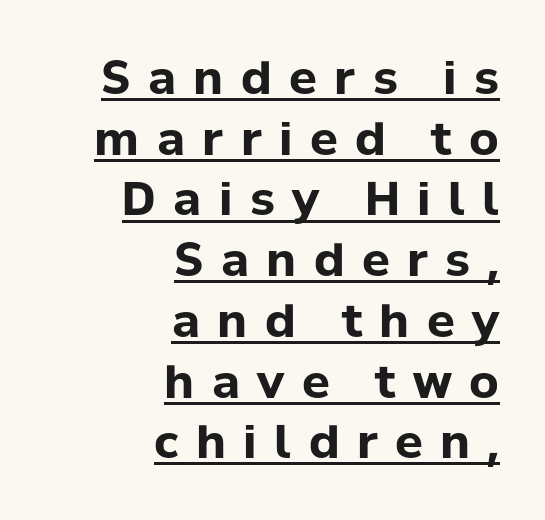
Q: Is the text bold? A: Yes.
Q: Is the text italic (slanted)? A: No, it is upright.
Q: Is the typeface a serif or a sans-serif typeface? A: Sans-serif.
Q: Is the text underlined? A: Yes.
Q: How is the paragraph aligned? A: Right-aligned.
Q: Is the spacing between letters normal or unusually wide? A: Unusually wide.
Q: Is the spacing between lines tight, normal or loose? A: Normal.
Q: Width (condensed, normal, or wide)? A: Normal.
Q: Stroke contrast? A: Low.
Q: x-height? A: Medium.
Q: Monospaced? A: No.
